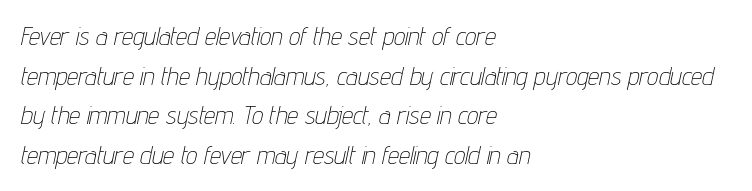
{"italic": "yes", "lean": "right", "slant_degrees": 12, "bold": "no", "underline": "no", "align": "left", "line_spacing": "normal", "line_spacing_ratio": 1.59, "letter_spacing": "normal", "letter_spacing_em": 0.0, "glyph_px": 25}
